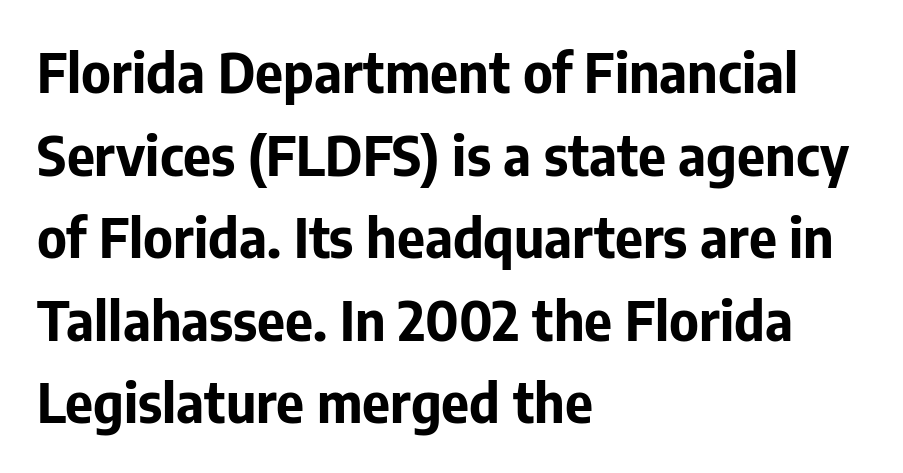
Bare-footed words on every line. Horizontal bands of white between lines are of average thickness. Type style note: lacks serifs. Every stem runs plumb, perpendicular to the baseline. Caption: multi-line text, flush left, ragged right.
